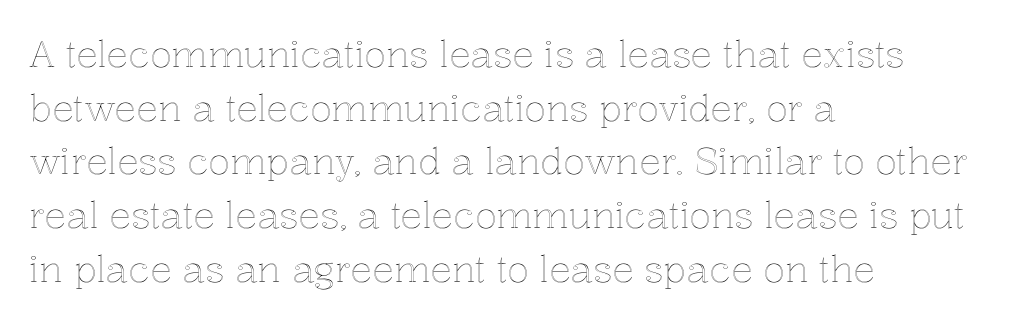
Q: Is the text italic (slanted)? A: No, it is upright.
Q: Is the text underlined? A: No.
Q: How is the paragraph aligned? A: Left-aligned.
Q: Is the spacing between letters normal or unusually wide? A: Normal.
Q: Is the spacing between lines tight, normal or loose? A: Normal.
Q: Width (condensed, normal, or wide)? A: Normal.
Q: x-height? A: Medium.
Q: Monospaced? A: No.
